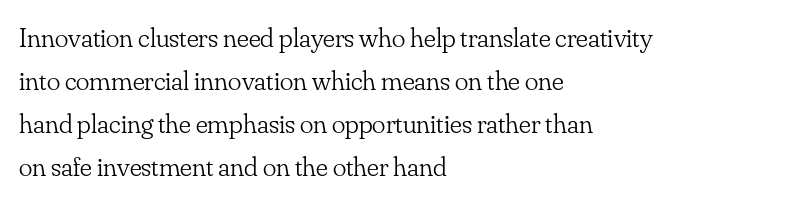
Q: Is the text bold? A: No.
Q: Is the text italic (slanted)? A: No, it is upright.
Q: Is the typeface a serif or a sans-serif typeface? A: Serif.
Q: Is the text underlined? A: No.
Q: How is the paragraph aligned? A: Left-aligned.
Q: Is the spacing between letters normal or unusually wide? A: Normal.
Q: Is the spacing between lines tight, normal or loose? A: Normal.
Q: Width (condensed, normal, or wide)? A: Normal.
Q: Stroke contrast? A: Low.
Q: x-height? A: Small.
Q: Monospaced? A: No.
